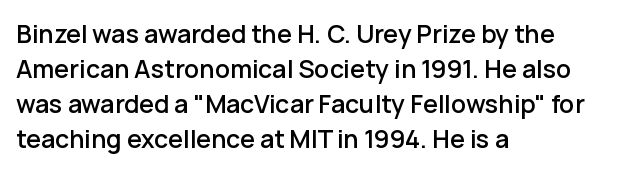
The rendering uses a moderate line-height, typical for paragraphs. A typesetter would call this zero additional tracking. Teacher's note: observe the even left margin — that is flush-left alignment. The string is rendered with underlining switched off. Posture: straight, roman, zero tilt.
